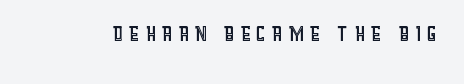
Q: Is the text italic (slanted)? A: No, it is upright.
Q: Is the text underlined? A: No.
Q: Width (condensed, normal, or wide)? A: Condensed.
Q: x-height? A: Large.
Q: Monospaced? A: No.
